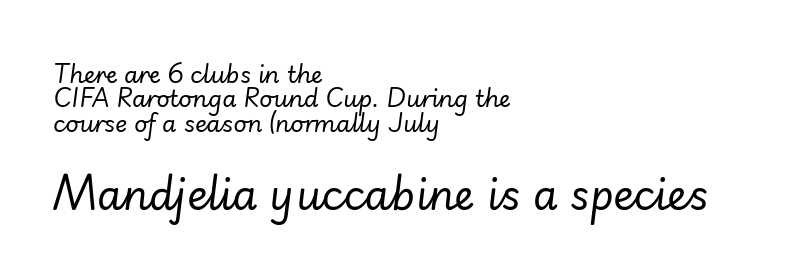
Q: Is the text bold? A: No.
Q: Is the text italic (slanted)? A: Yes, it leans right by about 7 degrees.
Q: Is the text underlined? A: No.
Q: How is the paragraph aligned? A: Left-aligned.
Q: Is the spacing between letters normal or unusually wide? A: Normal.
Q: Is the spacing between lines tight, normal or loose? A: Tight.
Q: Which block of text is set in a larger size, the first (top) or the second (bottom)? A: The second (bottom) one.
Q: Width (condensed, normal, or wide)? A: Normal.
Q: Stroke contrast? A: Low.
Q: x-height? A: Small.
Q: Monospaced? A: No.
